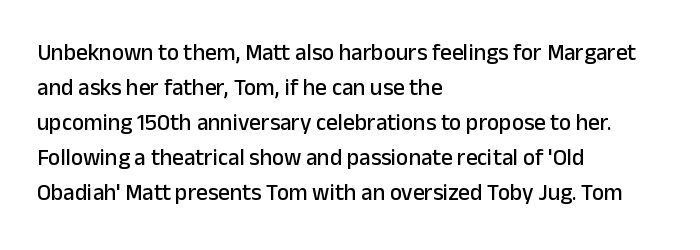
Left-aligned paragraph, ragged on the right. This sample uses an upright cut, with every glyph sitting square on the baseline. Only glyphs here, with clear space below each row. In terms of letterspacing, this is plain default setting. The line-height multiplier appears to be the usual default.
